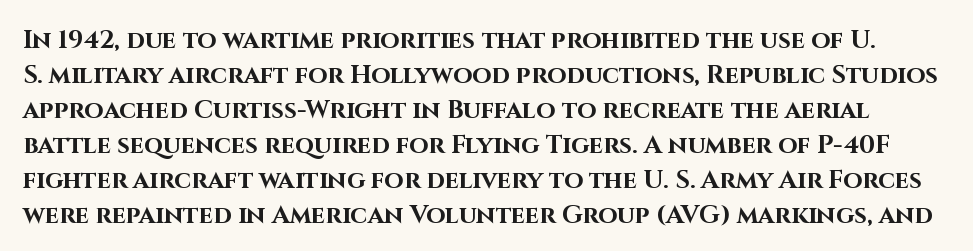
{"italic": "no", "bold": "yes", "underline": "no", "line_spacing": "normal", "line_spacing_ratio": 1.4, "letter_spacing": "normal", "letter_spacing_em": 0.0, "glyph_px": 25}
